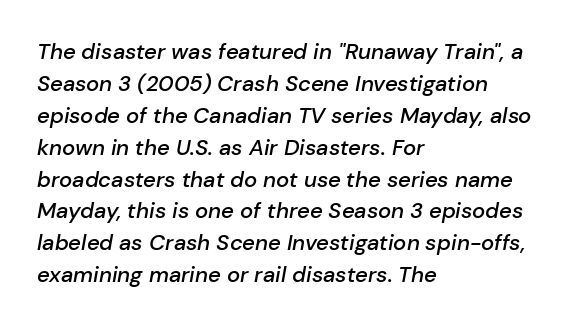
Q: Is the text bold? A: Semi-bold.
Q: Is the text italic (slanted)? A: Yes, it leans right by about 10 degrees.
Q: Is the text underlined? A: No.
Q: How is the paragraph aligned? A: Left-aligned.
Q: Is the spacing between letters normal or unusually wide? A: Normal.
Q: Is the spacing between lines tight, normal or loose? A: Normal.
